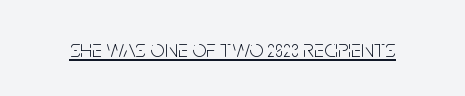
The image shows 25 px text type, upright; set normal letter spacing, underlined.
